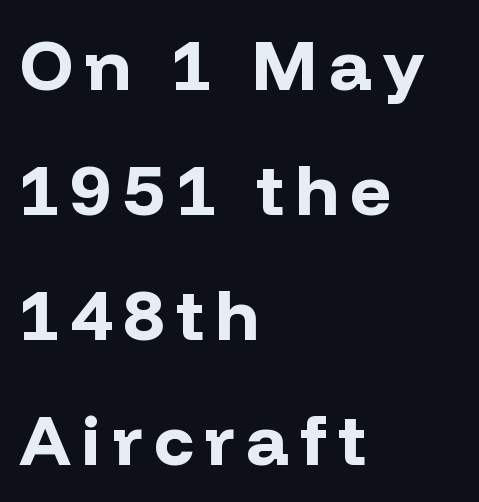
{"serif": "no", "italic": "no", "bold": "yes", "weight": "bold", "width": "normal", "stroke_contrast": "low", "x_height": "medium", "monospaced": "no", "underline": "no", "align": "left", "line_spacing_ratio": 1.76, "glyph_px": 71}
